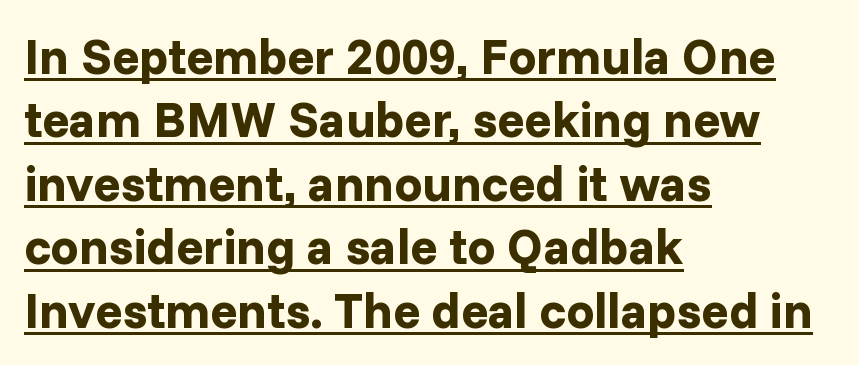
Q: Is the text bold? A: Yes.
Q: Is the text italic (slanted)? A: No, it is upright.
Q: Is the typeface a serif or a sans-serif typeface? A: Sans-serif.
Q: Is the text underlined? A: Yes.
Q: How is the paragraph aligned? A: Left-aligned.
Q: Is the spacing between letters normal or unusually wide? A: Normal.
Q: Is the spacing between lines tight, normal or loose? A: Normal.
Q: Width (condensed, normal, or wide)? A: Normal.
Q: Stroke contrast? A: Low.
Q: x-height? A: Medium.
Q: Monospaced? A: No.
